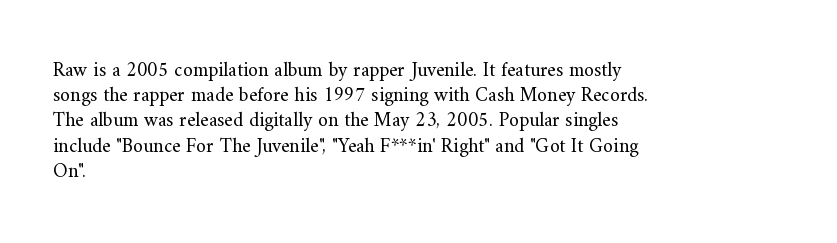
Q: Is the text bold? A: No.
Q: Is the text italic (slanted)? A: No, it is upright.
Q: Is the text underlined? A: No.
Q: How is the paragraph aligned? A: Left-aligned.
Q: Is the spacing between letters normal or unusually wide? A: Normal.
Q: Is the spacing between lines tight, normal or loose? A: Normal.
